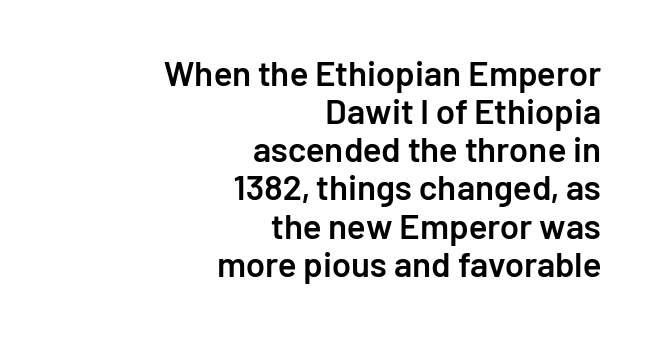
{"serif": "no", "italic": "no", "bold": "semi", "weight": "semibold", "width": "normal", "stroke_contrast": "low", "x_height": "medium", "monospaced": "no", "underline": "no", "align": "right", "line_spacing": "tight", "line_spacing_ratio": 1.09, "letter_spacing": "normal", "letter_spacing_em": 0.0, "glyph_px": 35}
